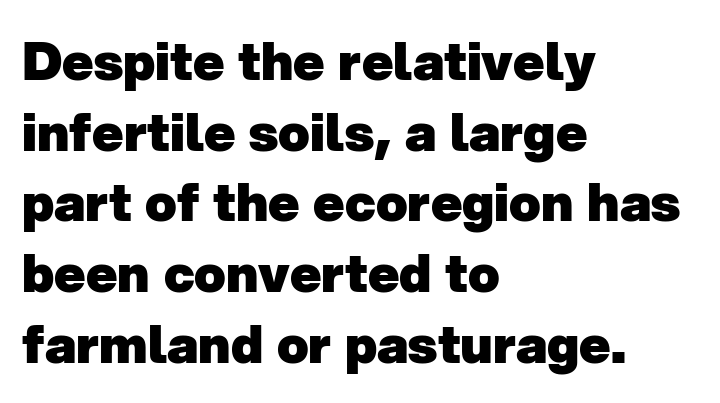
{"serif": "no", "bold": "yes", "weight": "heavy", "width": "normal", "stroke_contrast": "low", "x_height": "medium", "monospaced": "no", "underline": "no", "align": "left", "line_spacing": "normal", "line_spacing_ratio": 1.36, "letter_spacing": "normal", "letter_spacing_em": 0.0, "glyph_px": 52}
